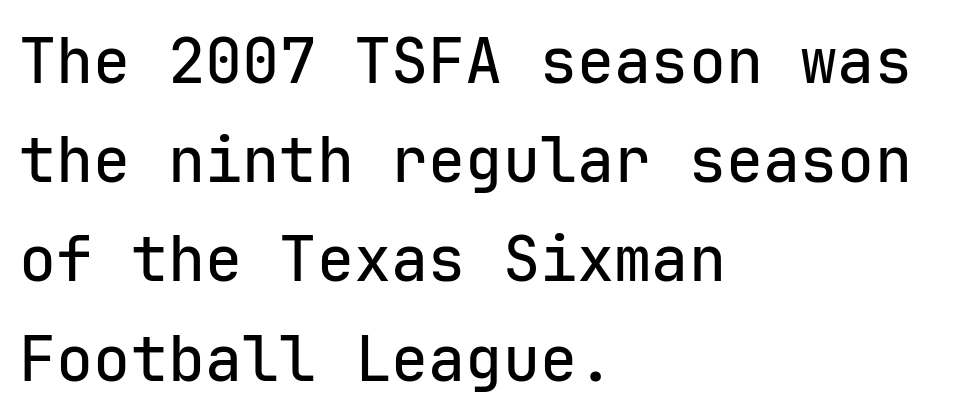
The words here are not underlined. The lines are quadded left. Vertical spacing — default. The letters march in equal steps, a hallmark of fixed-pitch type.
